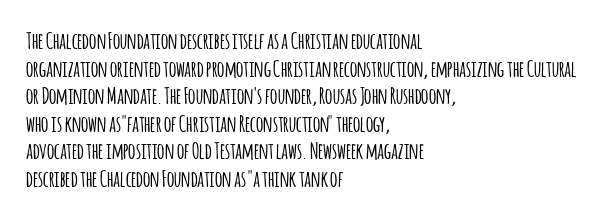
The line texture is even and compact thanks to regular tracking. These lines stack with their left ends in a neat column. The lettering stays uniformly vertical, giving the passage a roman look. Check the space under the baseline: it is left empty.
